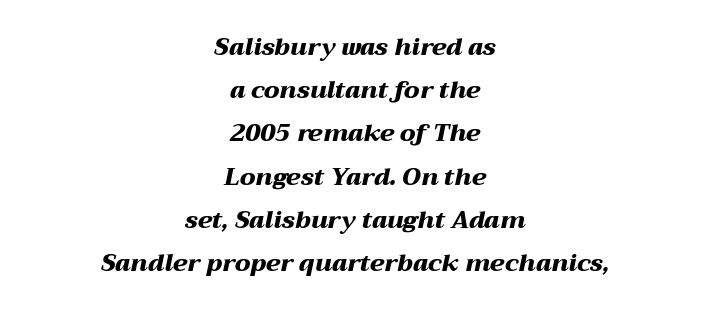
Q: Is the text bold? A: Yes.
Q: Is the text italic (slanted)? A: Yes, it leans right by about 12 degrees.
Q: Is the text underlined? A: No.
Q: How is the paragraph aligned? A: Centered.
Q: Is the spacing between letters normal or unusually wide? A: Normal.
